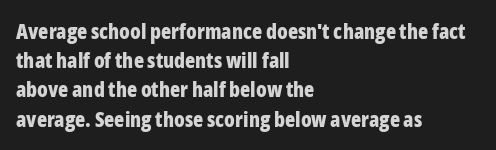
Q: Is the text bold? A: Yes.
Q: Is the text italic (slanted)? A: No, it is upright.
Q: Is the text underlined? A: No.
Q: How is the paragraph aligned? A: Left-aligned.
Q: Is the spacing between letters normal or unusually wide? A: Normal.
Q: Is the spacing between lines tight, normal or loose? A: Normal.
